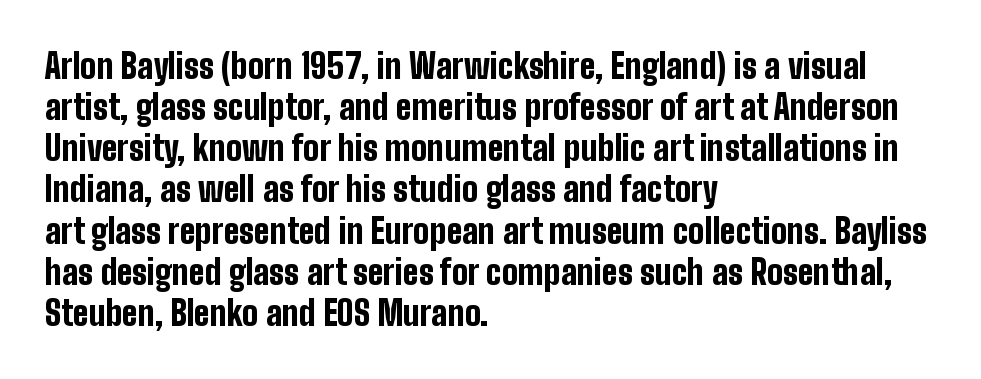
Nope, no serifs anywhere on these letters. Is this a fixed-width face? No — the glyphs have proportional, varying widths. The rendering uses a bold face; every stroke is thick and dark. Upright lettering throughout. Notice how the passage keeps a crisp vertical edge on the left only. This sample uses plain, unmodified letter spacing.
